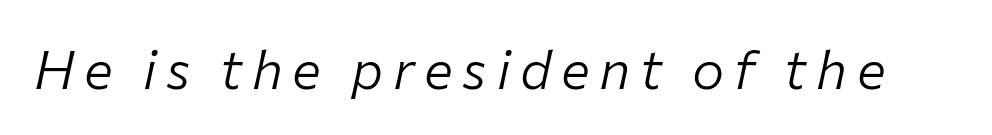
{"italic": "yes", "lean": "right", "slant_degrees": 12, "bold": "no", "weight": "light", "width": "normal", "stroke_contrast": "low", "x_height": "medium", "monospaced": "no", "underline": "no", "glyph_px": 54}
